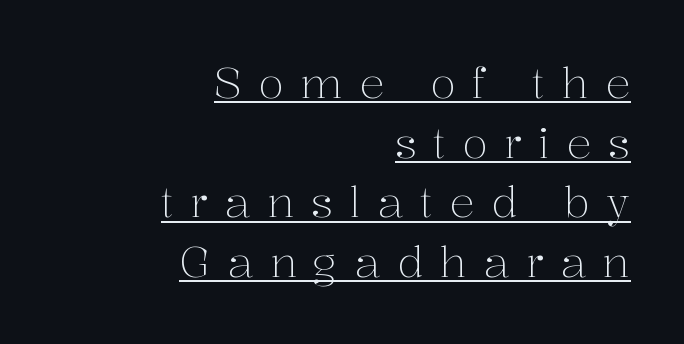
{"serif": "yes", "italic": "no", "bold": "no", "weight": "light", "width": "normal", "stroke_contrast": "medium", "x_height": "medium", "monospaced": "no", "underline": "yes", "align": "right", "line_spacing": "normal", "line_spacing_ratio": 1.42, "letter_spacing": "wide", "letter_spacing_em": 0.39, "glyph_px": 42}
